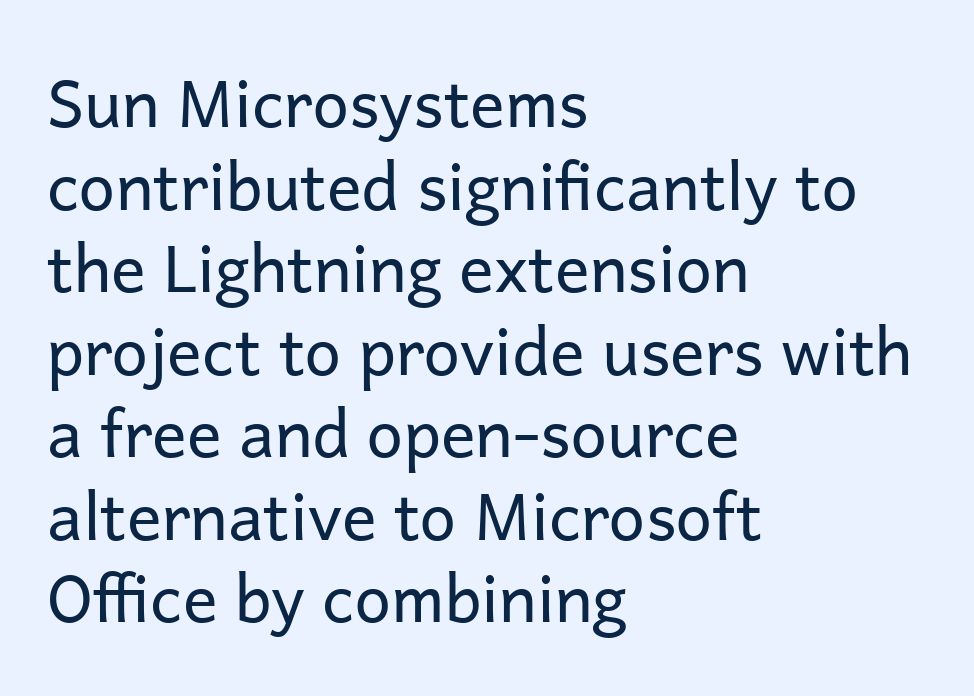
Q: Is the text bold? A: No.
Q: Is the text italic (slanted)? A: No, it is upright.
Q: Is the typeface a serif or a sans-serif typeface? A: Sans-serif.
Q: Is the text underlined? A: No.
Q: How is the paragraph aligned? A: Left-aligned.
Q: Is the spacing between letters normal or unusually wide? A: Normal.
Q: Is the spacing between lines tight, normal or loose? A: Normal.
Q: Width (condensed, normal, or wide)? A: Normal.
Q: Stroke contrast? A: Low.
Q: x-height? A: Medium.
Q: Monospaced? A: No.
